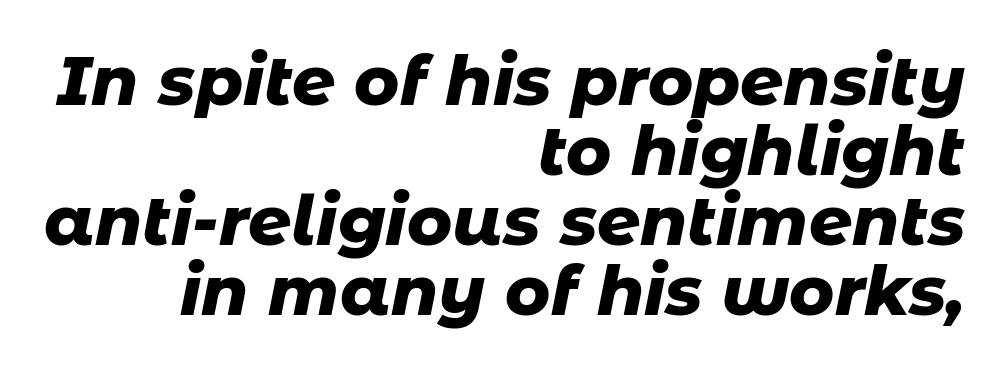
{"italic": "yes", "lean": "right", "slant_degrees": 11, "bold": "yes", "weight": "heavy", "width": "normal", "stroke_contrast": "low", "x_height": "medium", "monospaced": "no", "underline": "no", "align": "right", "line_spacing": "tight", "line_spacing_ratio": 1.03, "letter_spacing": "normal", "letter_spacing_em": 0.0, "glyph_px": 68}
